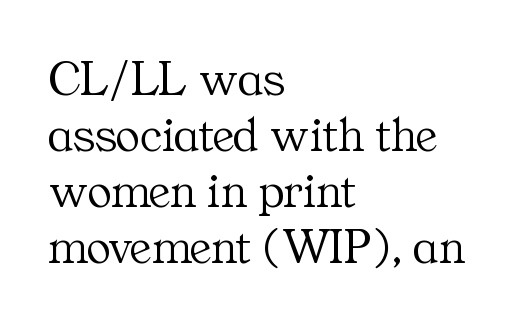
Q: Is the text bold? A: No.
Q: Is the text italic (slanted)? A: No, it is upright.
Q: Is the typeface a serif or a sans-serif typeface? A: Serif.
Q: Is the text underlined? A: No.
Q: How is the paragraph aligned? A: Left-aligned.
Q: Is the spacing between letters normal or unusually wide? A: Normal.
Q: Is the spacing between lines tight, normal or loose? A: Tight.
Q: Width (condensed, normal, or wide)? A: Normal.
Q: Stroke contrast? A: Medium.
Q: x-height? A: Medium.
Q: Monospaced? A: No.
